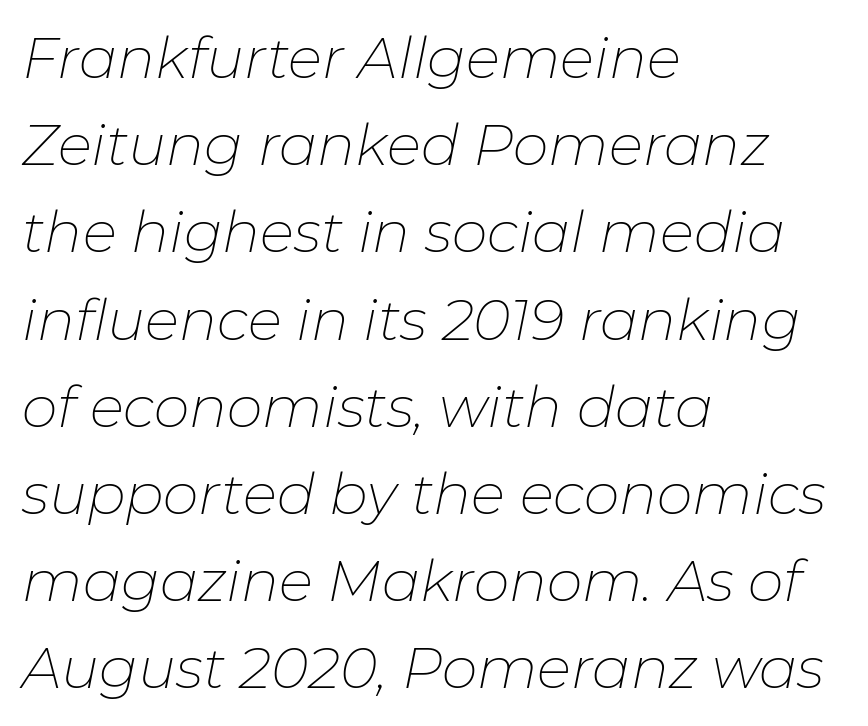
The image shows 57 px thin type, italic (leaning right); set left-aligned, normal line spacing (1.53x), normal letter spacing, not underlined; low stroke contrast and a medium x-height.
